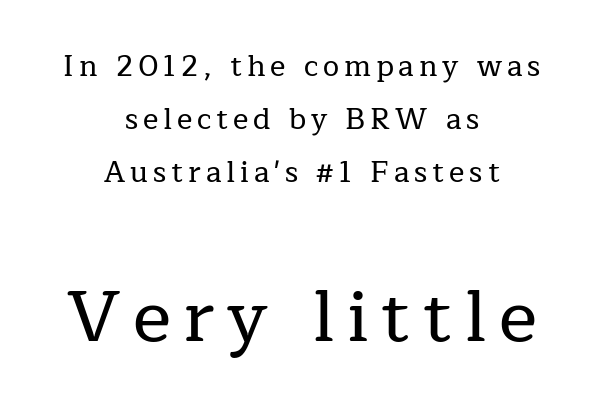
Horizontally, the lines are justified to the midpoint only. Notice how the stems are strictly vertical — no italics here. Unlike a clean sans, this face finishes its strokes with serifs. Descenders hang freely into open space. The letters in the lower block stand taller than those in the block above.
